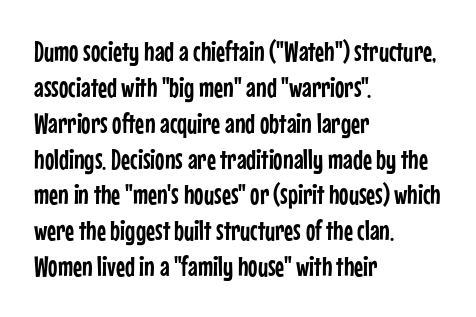
The image shows 28 px condensed sans-serif type, upright; set left-aligned, normal line spacing (1.28x), normal letter spacing, not underlined; low stroke contrast and a medium x-height.
